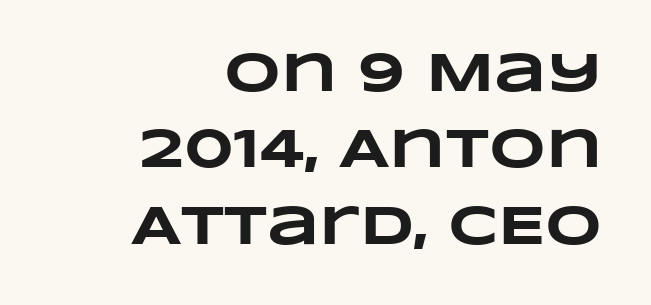
Q: Is the text bold? A: Yes.
Q: Is the text underlined? A: No.
Q: How is the paragraph aligned? A: Right-aligned.
Q: Is the spacing between letters normal or unusually wide? A: Normal.
Q: Is the spacing between lines tight, normal or loose? A: Normal.
Q: Width (condensed, normal, or wide)? A: Wide.
Q: Stroke contrast? A: Low.
Q: x-height? A: Large.
Q: Monospaced? A: No.
